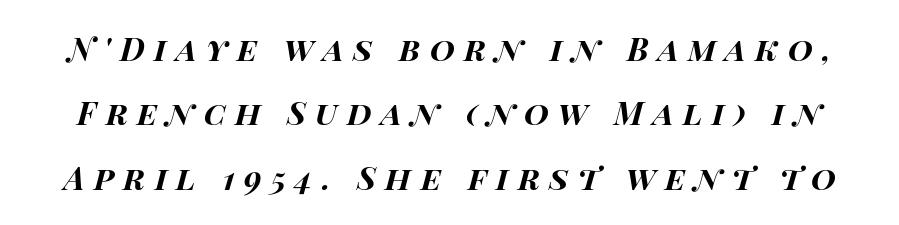
The image shows 32 px bold, wide type, italic (leaning right); set loose line spacing (2.01x), unusually wide letter spacing (+0.29 em), not underlined; high stroke contrast and a large x-height.
